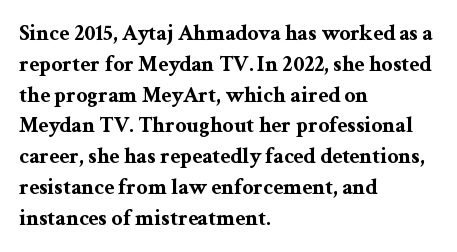
No italicization has been applied; the sample stays upright. The line-height multiplier appears to be the usual default. The face used here has the dense, thick strokes of a bold. Clear beneath every line of the passage. Each word holds together tightly as a unit, with standard inter-letter gaps. The typesetter chose a ragged-right arrangement here.
